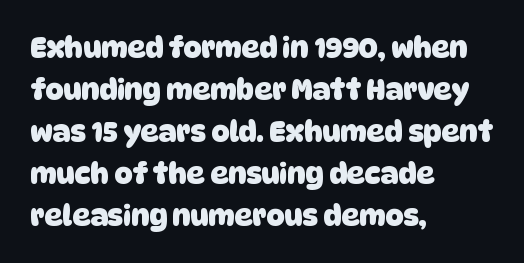
Q: Is the text bold? A: Yes.
Q: Is the typeface a serif or a sans-serif typeface? A: Sans-serif.
Q: Is the text underlined? A: No.
Q: How is the paragraph aligned? A: Left-aligned.
Q: Is the spacing between letters normal or unusually wide? A: Normal.
Q: Is the spacing between lines tight, normal or loose? A: Normal.
Q: Width (condensed, normal, or wide)? A: Normal.
Q: Stroke contrast? A: Low.
Q: x-height? A: Large.
Q: Monospaced? A: No.
